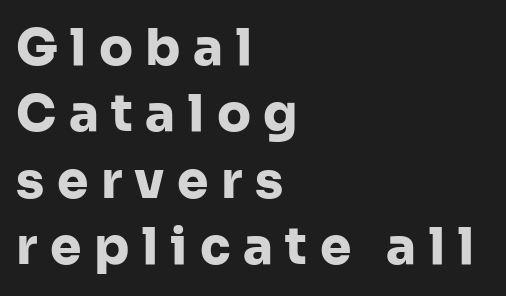
{"serif": "no", "italic": "no", "bold": "yes", "weight": "heavy", "width": "normal", "stroke_contrast": "low", "x_height": "medium", "monospaced": "no", "underline": "no", "align": "left", "line_spacing": "normal", "line_spacing_ratio": 1.33, "letter_spacing": "wide", "letter_spacing_em": 0.25, "glyph_px": 50}
